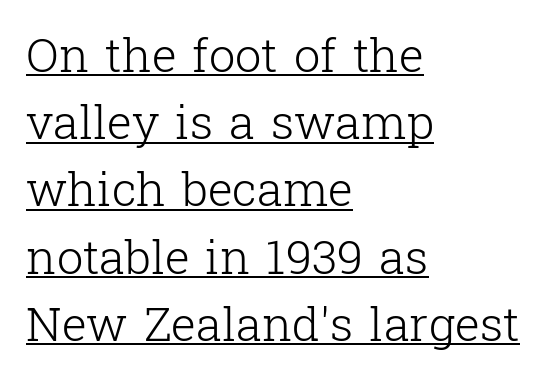
{"serif": "yes", "italic": "no", "bold": "no", "weight": "light", "width": "normal", "stroke_contrast": "low", "x_height": "medium", "monospaced": "no", "underline": "yes", "align": "left", "line_spacing": "normal", "line_spacing_ratio": 1.43, "letter_spacing": "normal", "letter_spacing_em": 0.0, "glyph_px": 47}
